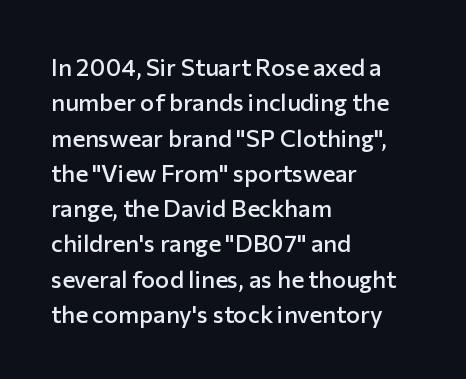
Q: Is the text bold? A: Semi-bold.
Q: Is the text italic (slanted)? A: No, it is upright.
Q: Is the text underlined? A: No.
Q: How is the paragraph aligned? A: Left-aligned.
Q: Is the spacing between letters normal or unusually wide? A: Normal.
Q: Is the spacing between lines tight, normal or loose? A: Normal.
